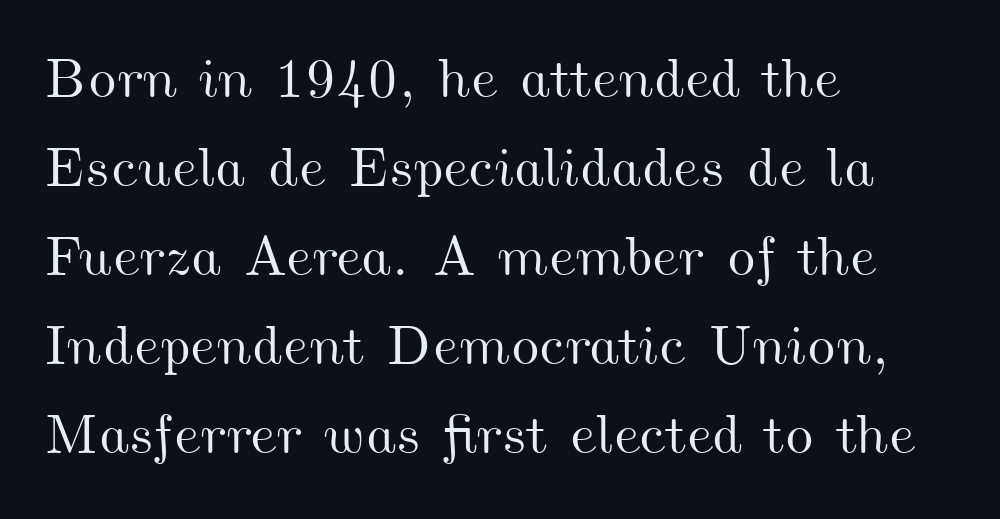
The image shows 56 px wide type; set left-aligned, normal line spacing (1.59x), normal letter spacing, not underlined; medium stroke contrast and a small x-height.
